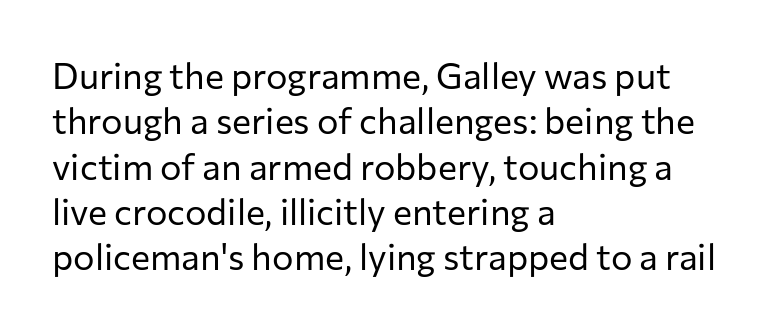
{"serif": "no", "italic": "no", "bold": "no", "weight": "regular", "width": "normal", "stroke_contrast": "low", "x_height": "medium", "monospaced": "no", "underline": "no", "align": "left", "line_spacing": "normal", "line_spacing_ratio": 1.26, "letter_spacing": "normal", "letter_spacing_em": 0.0, "glyph_px": 36}
